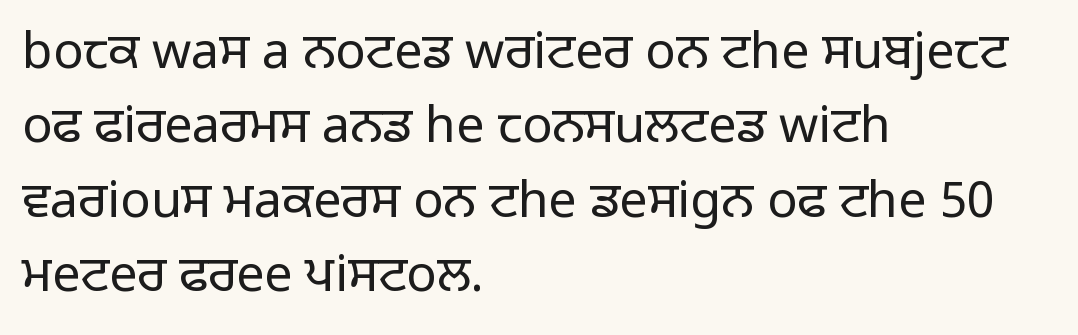
Proportional: the letters do not fall into vertical columns. The passage shown is not underscored anywhere. Caption: multi-line text, flush left, ragged right. The weight tops out at a normal text grade. Short note: letters normally spaced.
